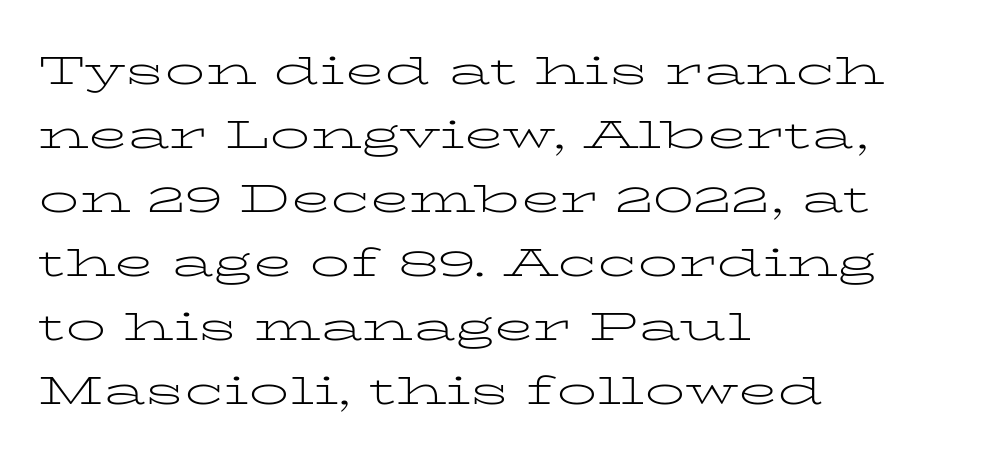
{"serif": "yes", "italic": "no", "bold": "no", "weight": "light", "width": "wide", "stroke_contrast": "low", "x_height": "medium", "monospaced": "no", "underline": "no", "align": "left", "line_spacing": "normal", "line_spacing_ratio": 1.6, "letter_spacing": "normal", "letter_spacing_em": 0.0, "glyph_px": 40}
